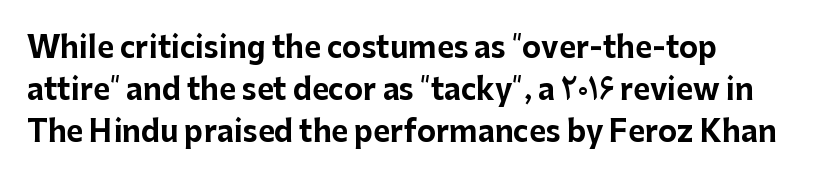
The image shows 29 px bold sans-serif type, upright; set left-aligned, normal line spacing (1.45x), normal letter spacing, not underlined; low stroke contrast and a medium x-height.
